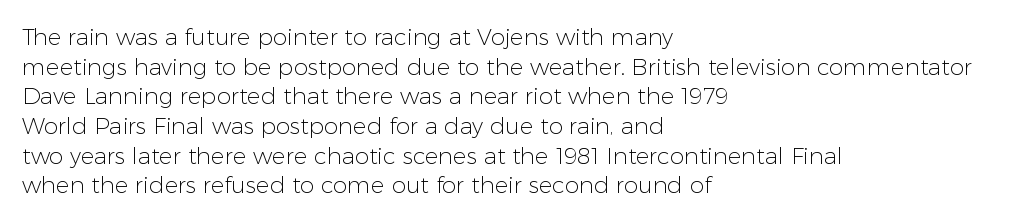
Q: Is the text bold? A: No.
Q: Is the text italic (slanted)? A: No, it is upright.
Q: Is the text underlined? A: No.
Q: How is the paragraph aligned? A: Left-aligned.
Q: Is the spacing between letters normal or unusually wide? A: Normal.
Q: Is the spacing between lines tight, normal or loose? A: Normal.
